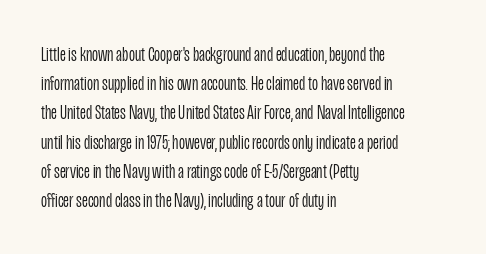
{"italic": "no", "bold": "no", "underline": "no", "align": "left", "line_spacing": "normal", "line_spacing_ratio": 1.39, "letter_spacing": "normal", "letter_spacing_em": 0.0, "glyph_px": 21}
